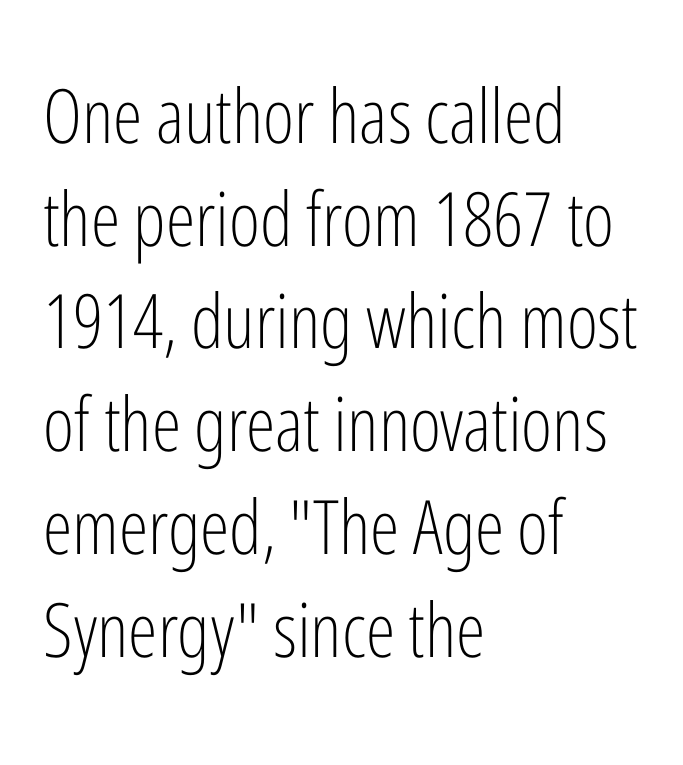
{"serif": "no", "italic": "no", "bold": "no", "weight": "light", "width": "condensed", "stroke_contrast": "low", "x_height": "medium", "monospaced": "no", "underline": "no", "align": "left", "line_spacing": "normal", "line_spacing_ratio": 1.37, "letter_spacing": "normal", "letter_spacing_em": 0.0, "glyph_px": 75}
